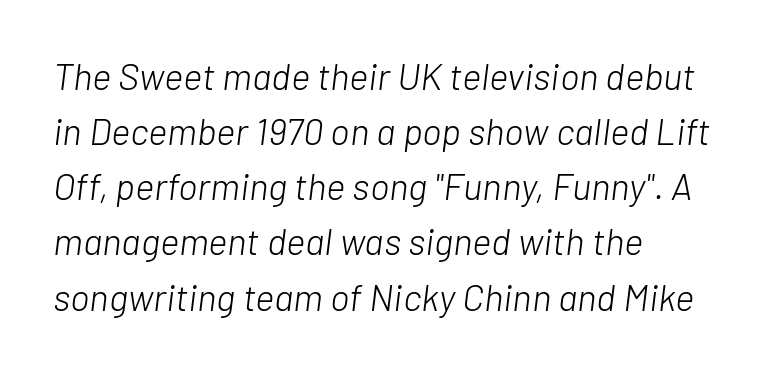
Q: Is the text bold? A: No.
Q: Is the text italic (slanted)? A: Yes, it leans right by about 7 degrees.
Q: Is the text underlined? A: No.
Q: How is the paragraph aligned? A: Left-aligned.
Q: Is the spacing between letters normal or unusually wide? A: Normal.
Q: Is the spacing between lines tight, normal or loose? A: Normal.
Q: Width (condensed, normal, or wide)? A: Normal.
Q: Stroke contrast? A: Low.
Q: x-height? A: Medium.
Q: Monospaced? A: No.
